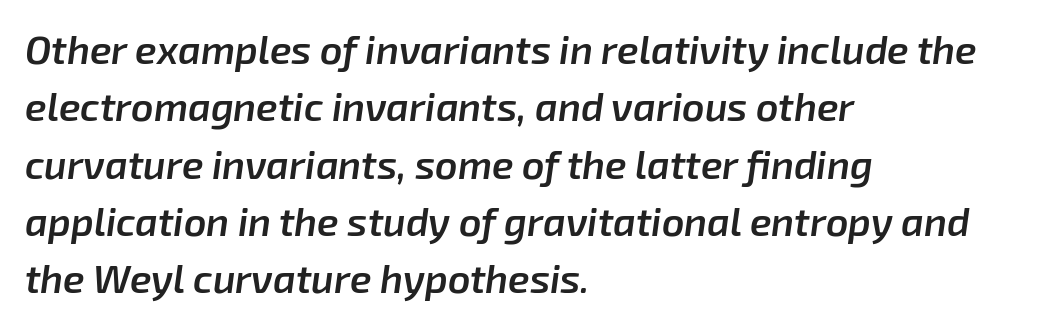
{"italic": "yes", "lean": "right", "slant_degrees": 8, "bold": "semi", "weight": "semibold", "width": "normal", "stroke_contrast": "low", "x_height": "medium", "monospaced": "no", "underline": "no", "align": "left", "line_spacing": "normal", "line_spacing_ratio": 1.47, "letter_spacing": "normal", "letter_spacing_em": 0.0, "glyph_px": 39}
